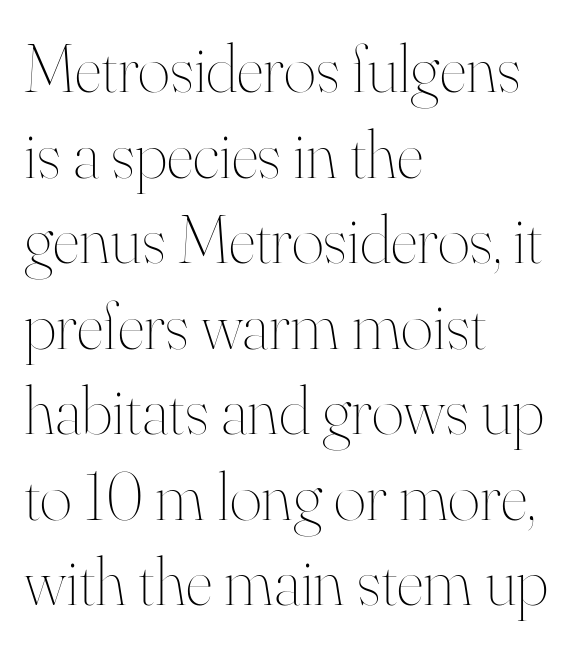
{"italic": "no", "bold": "no", "weight": "thin", "width": "normal", "stroke_contrast": "high", "x_height": "small", "monospaced": "no", "underline": "no", "align": "left", "line_spacing_ratio": 1.24, "letter_spacing": "normal", "letter_spacing_em": 0.0, "glyph_px": 69}
